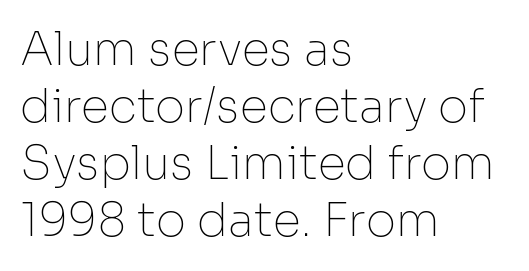
Think of a printed novel: that variable character pitch is what you see here. Just letters on the line, the space beneath them empty. The lines in this sample share a left origin and differ only in where they stop. Standard letterfit; no display-style spreading of the glyphs. This is sans-serif lettering, the kind often seen on screens and signage.
